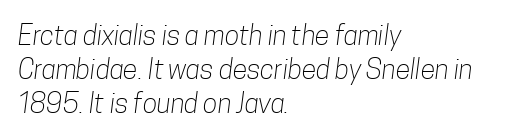
The lines sit at an ordinary, default distance from one another. Nothing heavy about these letters — not bold at all. Underlining? Definitely not there. Left-aligned paragraph, ragged on the right.
